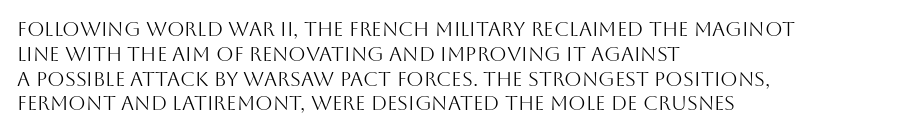
The image shows 20 px text type, upright; set left-aligned, line spacing 1.24x, normal letter spacing, not underlined.
